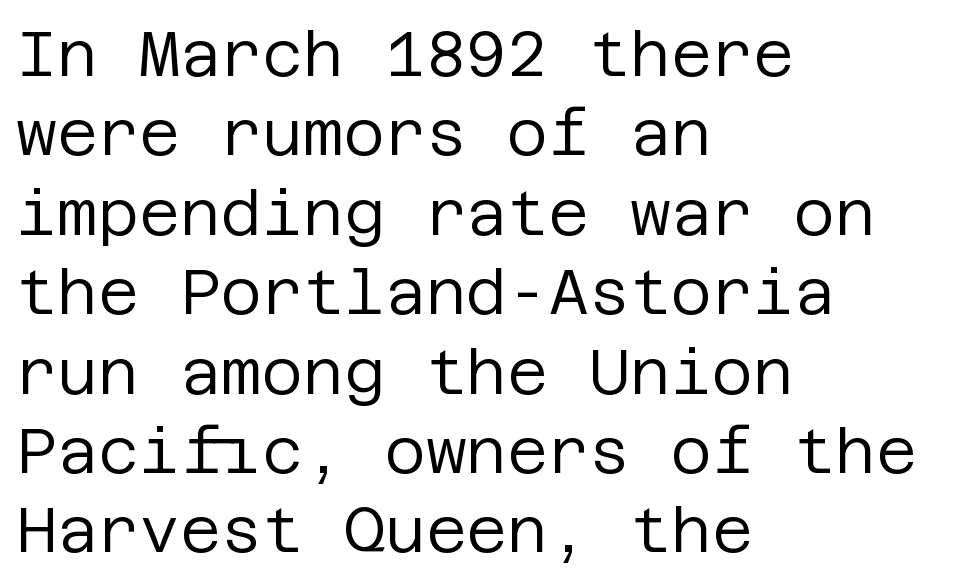
This block has exactly the height ordinary leading produces. Stems here are at most as thick as an everyday book face. Honestly, there is no underline to notice here at all. Standard letterfit; no display-style spreading of the glyphs.
